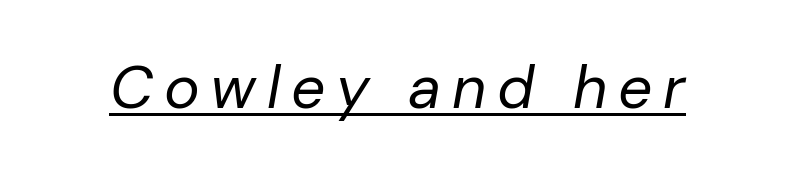
Descenders here cross a horizontal rule under the line. A typesetter would call this proportional, since set widths differ per character. Weight: in the light-to-regular range. Posture: slanted.
